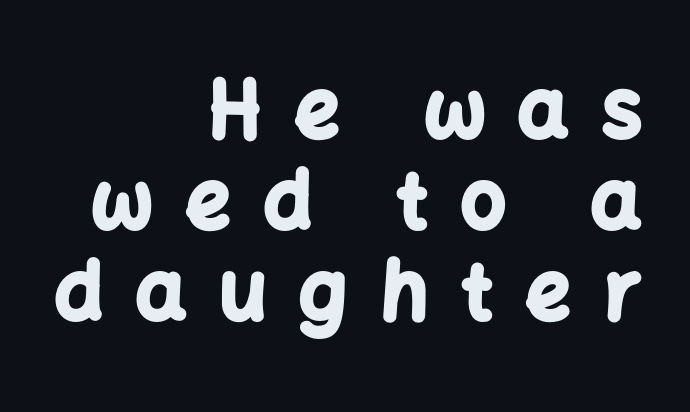
Note the varied advance widths — an 'i' is clearly narrower than an 'm'. Caption: multi-line text, flush right, ragged left. These lines huddle together more closely than default settings would place them. The passage shown is not underscored anywhere. Notice how the stems are strictly vertical — no italics here. Heavy-handed strokes throughout: this text is bold.
